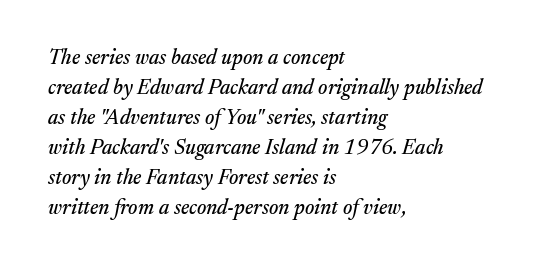
{"italic": "yes", "lean": "right", "slant_degrees": 17, "underline": "no", "align": "left", "line_spacing": "normal", "line_spacing_ratio": 1.43, "letter_spacing": "normal", "letter_spacing_em": 0.0, "glyph_px": 21}
